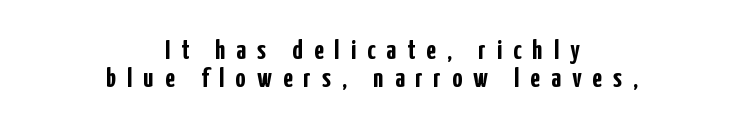
The image shows 28 px semibold, condensed sans-serif type, upright; set centered, tight line spacing (0.99x), unusually wide letter spacing (+0.4 em), not underlined; low stroke contrast and a medium x-height.
